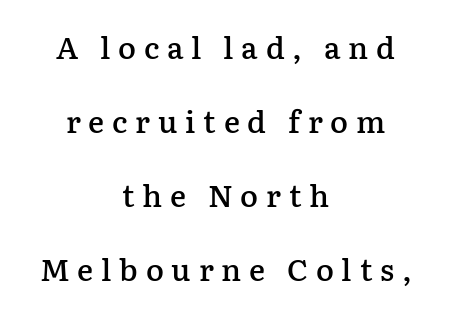
Q: Is the text bold? A: Semi-bold.
Q: Is the text italic (slanted)? A: No, it is upright.
Q: Is the typeface a serif or a sans-serif typeface? A: Serif.
Q: Is the text underlined? A: No.
Q: How is the paragraph aligned? A: Centered.
Q: Is the spacing between letters normal or unusually wide? A: Unusually wide.
Q: Is the spacing between lines tight, normal or loose? A: Loose.
Q: Width (condensed, normal, or wide)? A: Normal.
Q: Stroke contrast? A: Low.
Q: x-height? A: Medium.
Q: Monospaced? A: No.
